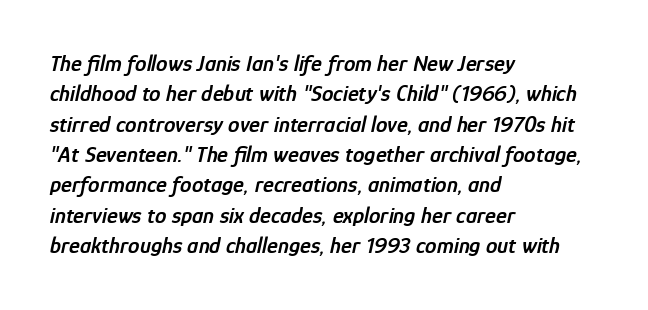
The image shows 23 px text type, italic (leaning right); set left-aligned, normal line spacing (1.32x), normal letter spacing, not underlined.
